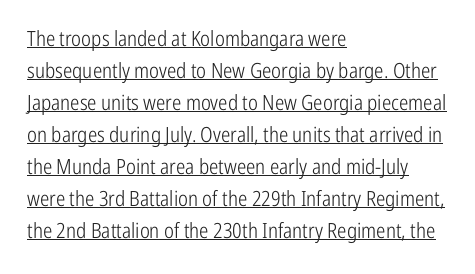
Q: Is the text bold? A: No.
Q: Is the text italic (slanted)? A: No, it is upright.
Q: Is the text underlined? A: Yes.
Q: How is the paragraph aligned? A: Left-aligned.
Q: Is the spacing between letters normal or unusually wide? A: Normal.
Q: Is the spacing between lines tight, normal or loose? A: Normal.
